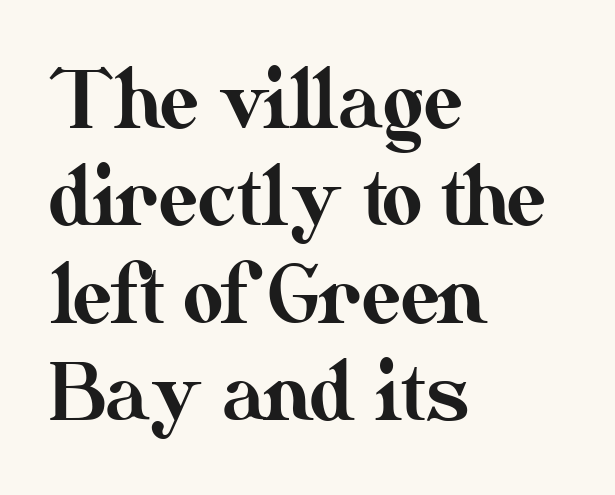
Q: Is the text italic (slanted)? A: No, it is upright.
Q: Is the text underlined? A: No.
Q: How is the paragraph aligned? A: Left-aligned.
Q: Is the spacing between letters normal or unusually wide? A: Normal.
Q: Is the spacing between lines tight, normal or loose? A: Normal.
Q: Width (condensed, normal, or wide)? A: Normal.
Q: Stroke contrast? A: Medium.
Q: x-height? A: Small.
Q: Monospaced? A: No.
